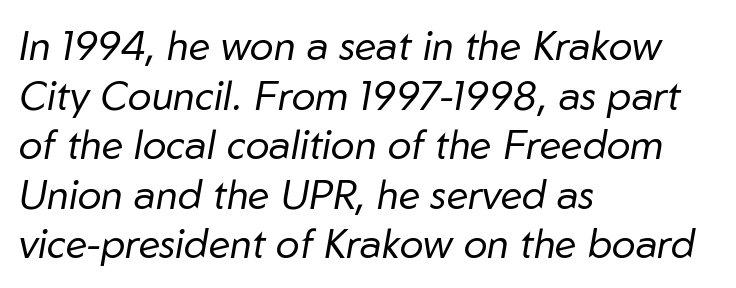
Tracking here is standard; glyphs follow each other at the usual distance. Where is the straight margin? On the left. A light-to-regular cut is what we see here. Just letters on the line, the space beneath them empty. Note the varied advance widths — an 'i' is clearly narrower than an 'm'.
